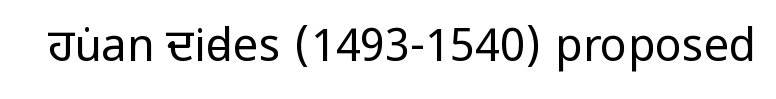
{"serif": "no", "italic": "no", "bold": "no", "weight": "regular", "width": "condensed", "stroke_contrast": "low", "x_height": "large", "monospaced": "no", "underline": "no", "letter_spacing": "normal", "letter_spacing_em": 0.0, "glyph_px": 45}
